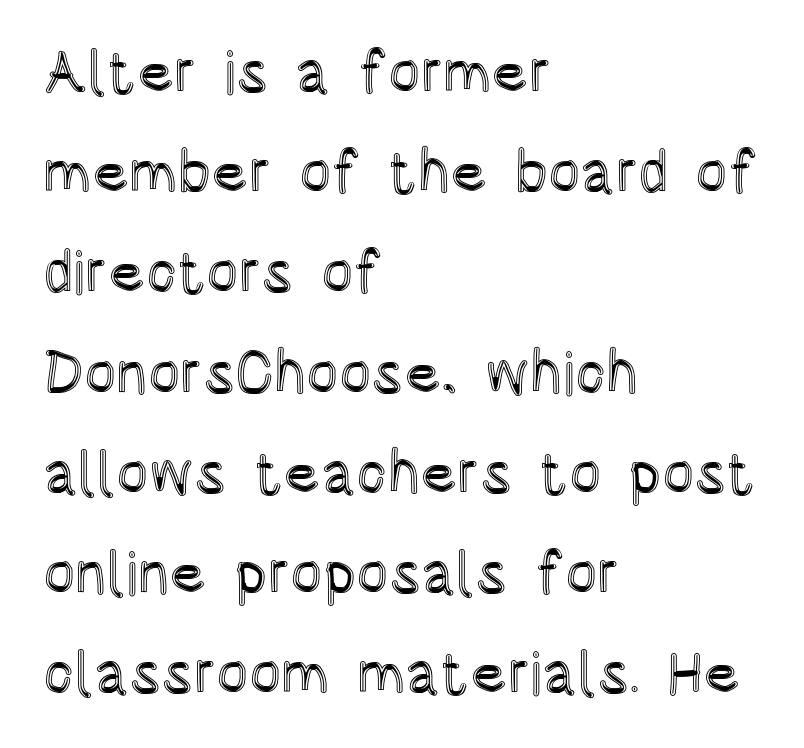
A roman cut, with each character standing at attention. A typesetter would call this leading conventional body-copy spacing. The text block is weighted toward the left margin, trailing off unevenly rightward. A bare baseline throughout the passage. Honestly, the letter spacing is just normal — you wouldn't notice it. The letters advance in unequal steps, a hallmark of proportional type.
